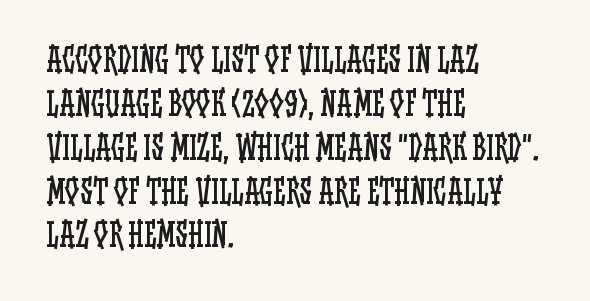
Q: Is the text bold? A: No.
Q: Is the text italic (slanted)? A: No, it is upright.
Q: Is the text underlined? A: No.
Q: How is the paragraph aligned? A: Left-aligned.
Q: Is the spacing between letters normal or unusually wide? A: Normal.
Q: Is the spacing between lines tight, normal or loose? A: Normal.
Q: Width (condensed, normal, or wide)? A: Condensed.
Q: Stroke contrast? A: Low.
Q: x-height? A: Large.
Q: Monospaced? A: No.
